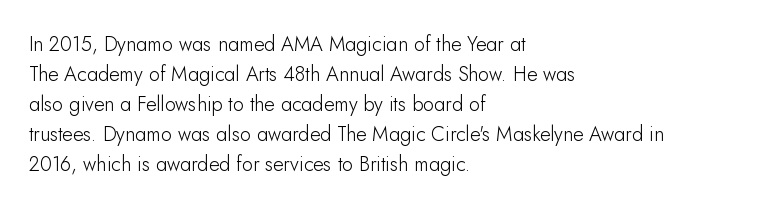
Q: Is the text bold? A: No.
Q: Is the text italic (slanted)? A: No, it is upright.
Q: Is the text underlined? A: No.
Q: How is the paragraph aligned? A: Left-aligned.
Q: Is the spacing between letters normal or unusually wide? A: Normal.
Q: Is the spacing between lines tight, normal or loose? A: Normal.
